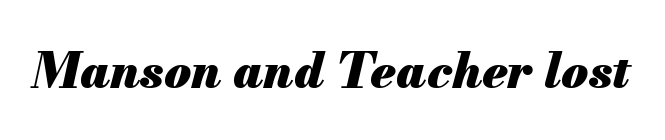
{"italic": "yes", "lean": "right", "slant_degrees": 13, "bold": "yes", "weight": "heavy", "width": "normal", "stroke_contrast": "medium", "x_height": "small", "monospaced": "no", "underline": "no", "letter_spacing": "normal", "letter_spacing_em": 0.0, "glyph_px": 49}
